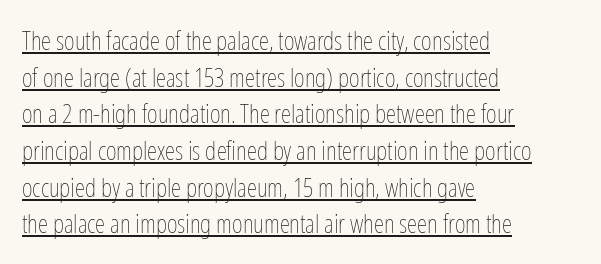
The image shows 26 px text type, upright; set left-aligned, normal line spacing (1.41x), normal letter spacing, underlined.
